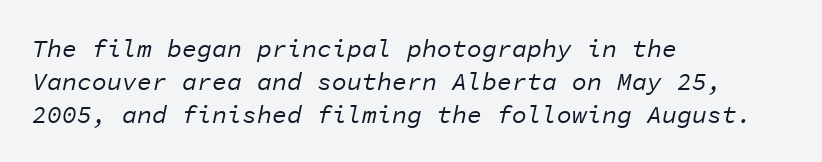
{"italic": "yes", "lean": "right", "slant_degrees": 11, "bold": "no", "underline": "no", "align": "left", "line_spacing": "normal", "line_spacing_ratio": 1.32, "letter_spacing": "normal", "letter_spacing_em": 0.0, "glyph_px": 25}
